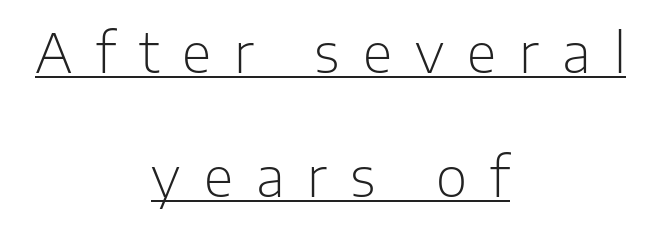
Centered paragraph, ragged on both sides. The rendering uses the underline text-decoration. What kind of face is this? One without serifs — a sans. Spacing verdict: proportional, widths tailored to each character. Each word looks stretched out because of the extra space between its letters. Weight: not bold — regular or lighter.
